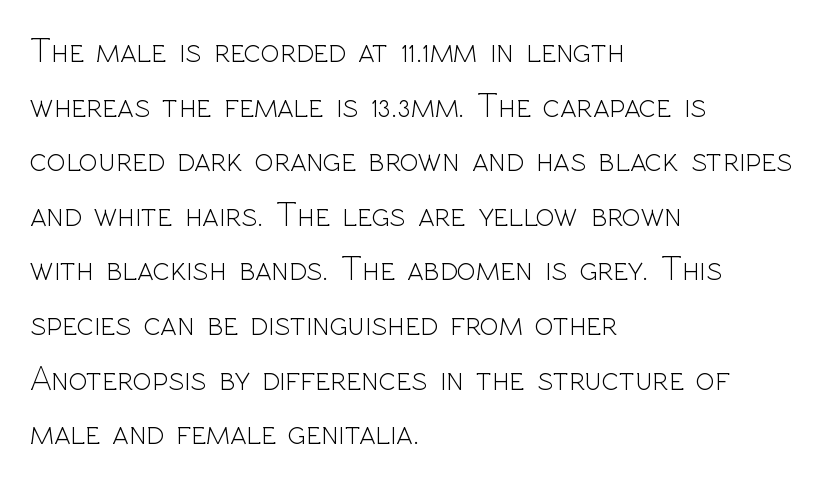
{"serif": "no", "italic": "no", "bold": "no", "weight": "light", "width": "normal", "x_height": "medium", "monospaced": "no", "underline": "no", "align": "left", "line_spacing": "normal", "line_spacing_ratio": 1.56, "letter_spacing": "normal", "letter_spacing_em": 0.0, "glyph_px": 35}
